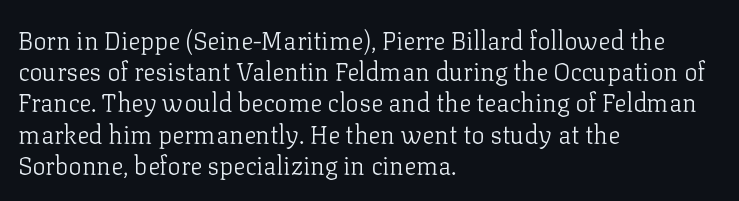
The image shows 25 px text type, upright; set left-aligned, normal line spacing (1.25x), normal letter spacing, not underlined.
